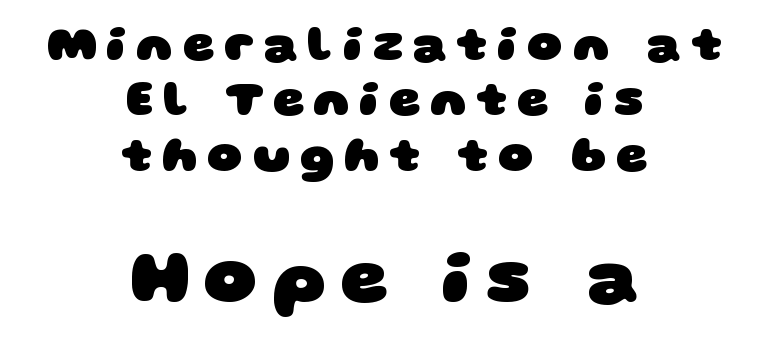
The image shows 74 px heavy, wide sans-serif type; set centered, tight line spacing (1.13x), not underlined; the second (bottom) block is 1.51x larger; low stroke contrast and a large x-height.
